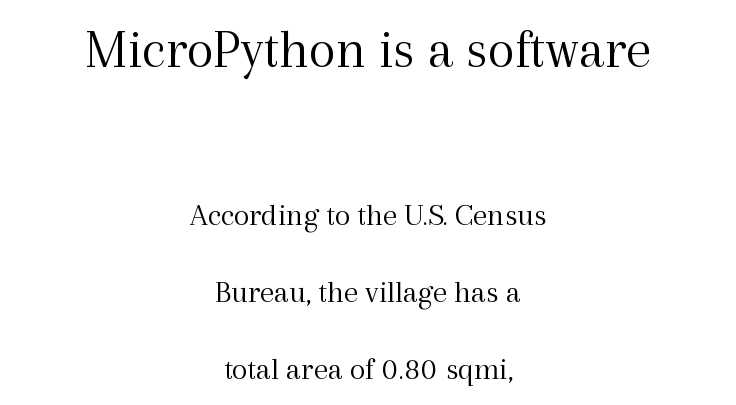
The image shows 56 px light serif type, upright; set centered, loose line spacing (2.4x), normal letter spacing, not underlined; the first (top) block is 1.75x larger; a medium x-height.
